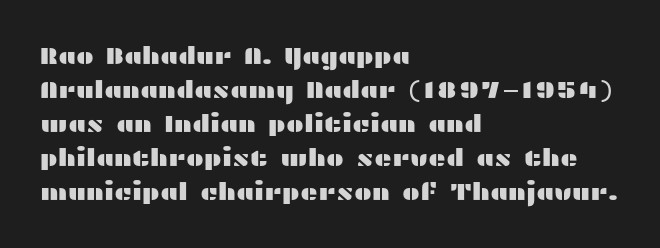
Each word holds together tightly as a unit, with standard inter-letter gaps. Horizontally, the lines are justified to the leading edge only. Check the space under the baseline: it is left empty. Leading matches the norm, producing a regular column.
